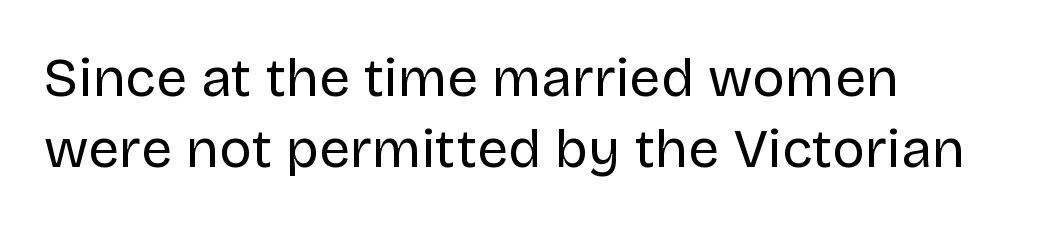
Q: Is the text bold? A: No.
Q: Is the text italic (slanted)? A: No, it is upright.
Q: Is the typeface a serif or a sans-serif typeface? A: Sans-serif.
Q: Is the text underlined? A: No.
Q: How is the paragraph aligned? A: Left-aligned.
Q: Is the spacing between letters normal or unusually wide? A: Normal.
Q: Is the spacing between lines tight, normal or loose? A: Normal.
Q: Width (condensed, normal, or wide)? A: Normal.
Q: Stroke contrast? A: Low.
Q: x-height? A: Large.
Q: Monospaced? A: No.
